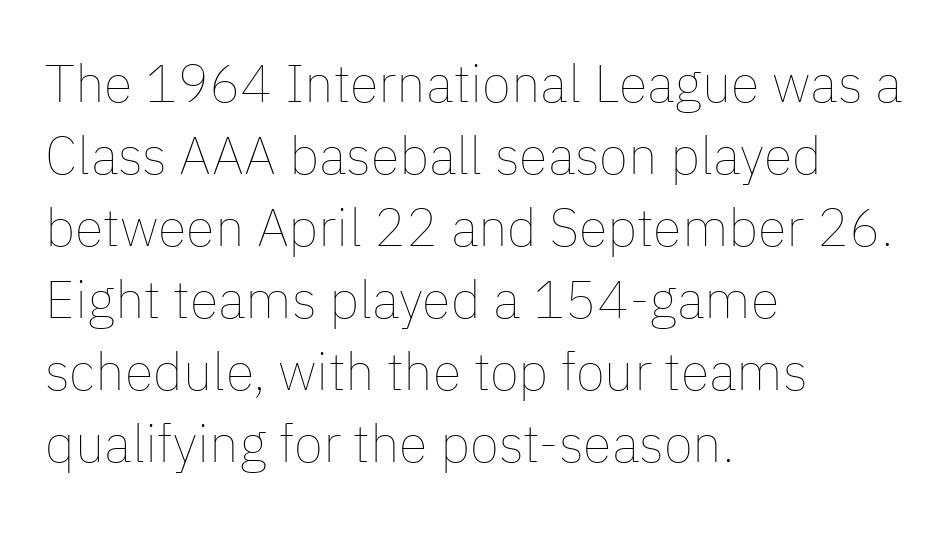
Q: Is the text bold? A: No.
Q: Is the text italic (slanted)? A: No, it is upright.
Q: Is the text underlined? A: No.
Q: How is the paragraph aligned? A: Left-aligned.
Q: Is the spacing between letters normal or unusually wide? A: Normal.
Q: Is the spacing between lines tight, normal or loose? A: Normal.
Q: Width (condensed, normal, or wide)? A: Normal.
Q: Stroke contrast? A: Low.
Q: x-height? A: Medium.
Q: Monospaced? A: No.
